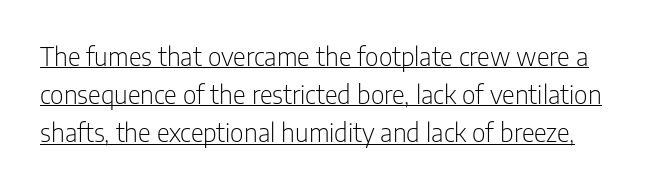
{"italic": "no", "bold": "no", "underline": "yes", "line_spacing": "normal", "line_spacing_ratio": 1.53, "letter_spacing": "normal", "letter_spacing_em": 0.0, "glyph_px": 25}
